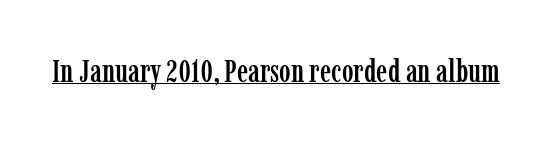
Q: Is the text italic (slanted)? A: No, it is upright.
Q: Is the typeface a serif or a sans-serif typeface? A: Serif.
Q: Is the text underlined? A: Yes.
Q: Is the spacing between letters normal or unusually wide? A: Normal.
Q: Width (condensed, normal, or wide)? A: Condensed.
Q: Stroke contrast? A: Low.
Q: x-height? A: Medium.
Q: Monospaced? A: No.
